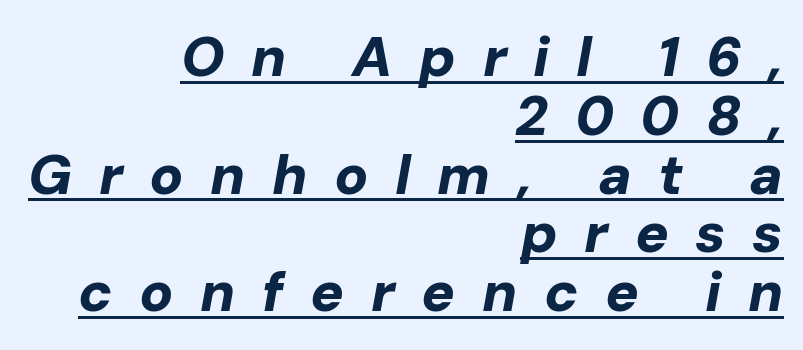
{"italic": "yes", "lean": "right", "slant_degrees": 10, "bold": "yes", "weight": "bold", "width": "normal", "stroke_contrast": "low", "x_height": "medium", "monospaced": "no", "underline": "yes", "align": "right", "line_spacing": "tight", "line_spacing_ratio": 1.05, "letter_spacing": "wide", "letter_spacing_em": 0.47, "glyph_px": 56}
